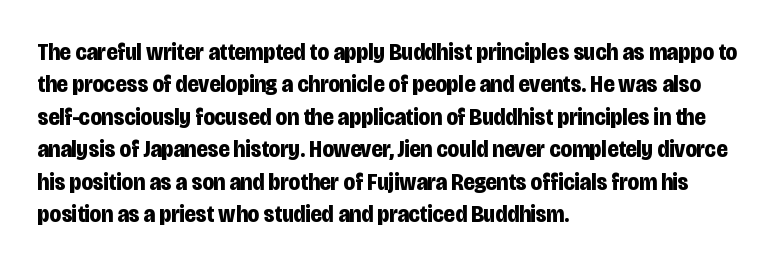
The image shows 24 px bold type, upright; set left-aligned, normal line spacing (1.35x), normal letter spacing, not underlined.
